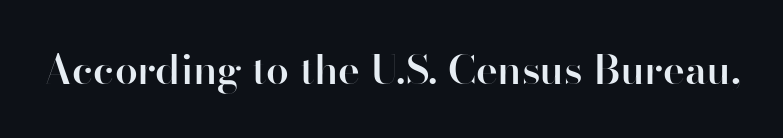
You could call the tracking neutral — neither tight nor loose. Moderately thickened strokes mark this as semibold type. Does the lettering tilt? It doesn't — this is upright. Words float on clear page, feet unadorned.
